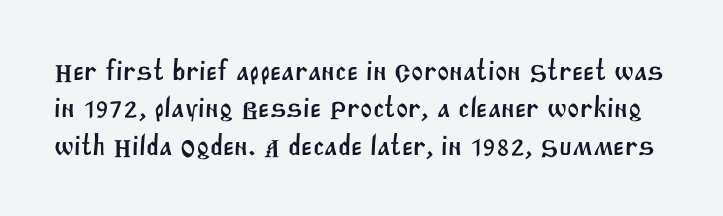
The passage shown stacks its lines at a standard gap. The letters advance in unequal steps, a hallmark of proportional type. Letters rest on an invisible, unmarked baseline. Short note: letters normally spaced.
